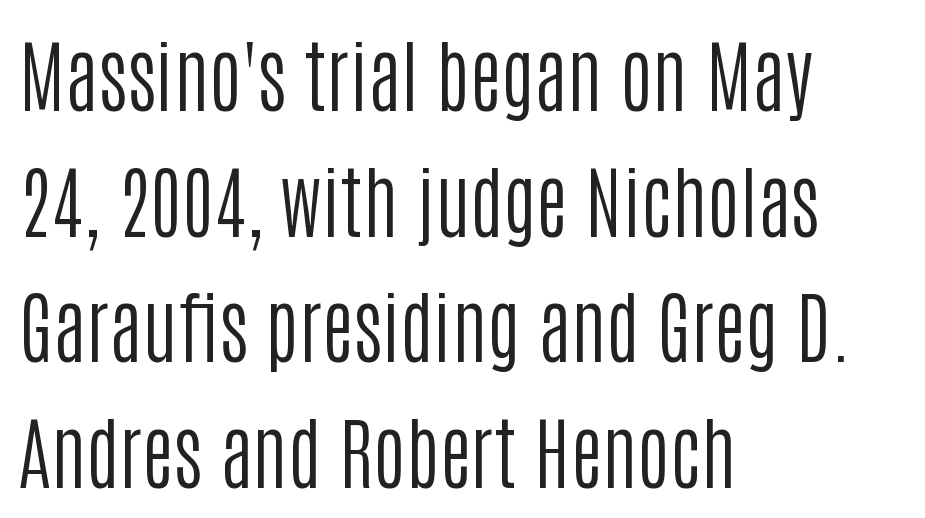
A roman cut, with each character standing at attention. The passage shown is typed in a proportional face where columns would drift. Leading: standard. Underline: absent. These lines are set flush left with a ragged right edge. Weight: not bold — regular or lighter.
